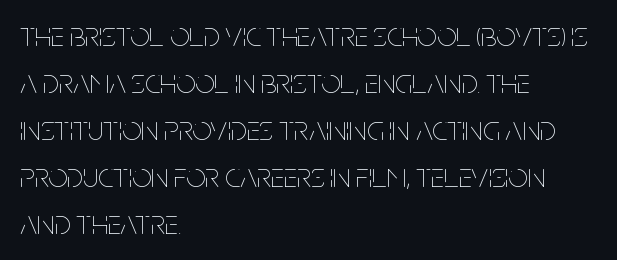
A classic flush-left, rag-right setting is used for this passage. Do the characters align in a grid? No, the font is proportional. Stroke mass is kept to a normal reading level or below. Do the letters lean? They stand straight.
